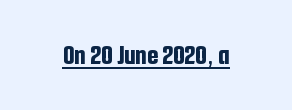
Q: Is the text bold? A: Yes.
Q: Is the text italic (slanted)? A: No, it is upright.
Q: Is the typeface a serif or a sans-serif typeface? A: Sans-serif.
Q: Is the text underlined? A: Yes.
Q: Is the spacing between letters normal or unusually wide? A: Normal.
Q: Width (condensed, normal, or wide)? A: Condensed.
Q: Stroke contrast? A: Low.
Q: x-height? A: Medium.
Q: Monospaced? A: No.
